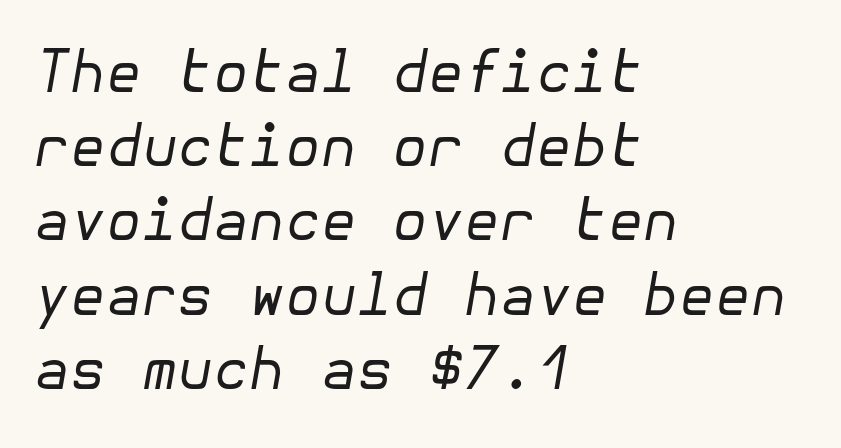
Q: Is the text bold? A: No.
Q: Is the text italic (slanted)? A: Yes, it leans right by about 10 degrees.
Q: Is the text underlined? A: No.
Q: How is the paragraph aligned? A: Left-aligned.
Q: Is the spacing between letters normal or unusually wide? A: Normal.
Q: Is the spacing between lines tight, normal or loose? A: Normal.
Q: Width (condensed, normal, or wide)? A: Normal.
Q: Stroke contrast? A: Low.
Q: x-height? A: Medium.
